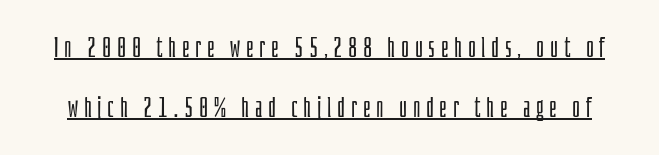
Short note: letters widely spaced. The strokes carry an ordinary text weight at most. Students, observe the line beneath the letters — that is underlining. When letters stand straight like this, we call the style roman or upright.
